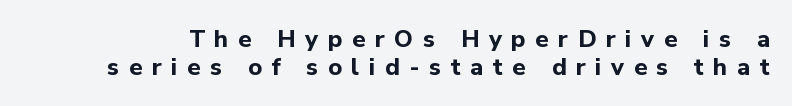
The rendering uses a small line-height, squeezing the rows. Chunky letters — that's bold for sure. Short note: letters widely spaced. Tall strokes in this sample are plumb rather than angled. Words float on clear page, feet unadorned.
